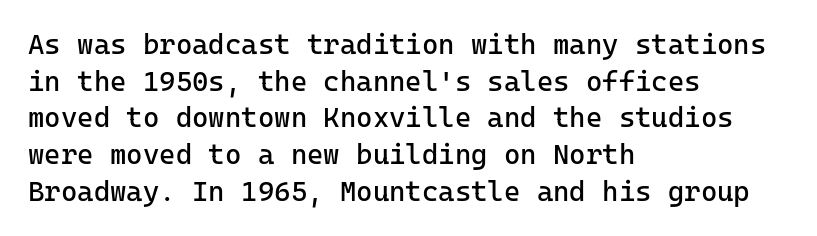
The image shows 28 px regular-weight sans-serif type, upright; set left-aligned, normal line spacing (1.31x), normal letter spacing, not underlined; low stroke contrast and a medium x-height.
